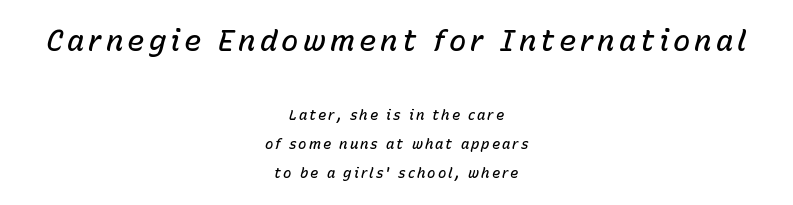
{"italic": "yes", "lean": "right", "slant_degrees": 15, "bold": "semi", "weight": "semibold", "width": "normal", "stroke_contrast": "low", "x_height": "medium", "monospaced": "no", "underline": "no", "align": "center", "line_spacing": "loose", "line_spacing_ratio": 2.06, "larger_block": "first", "size_ratio": 2.07, "glyph_px": 29}
